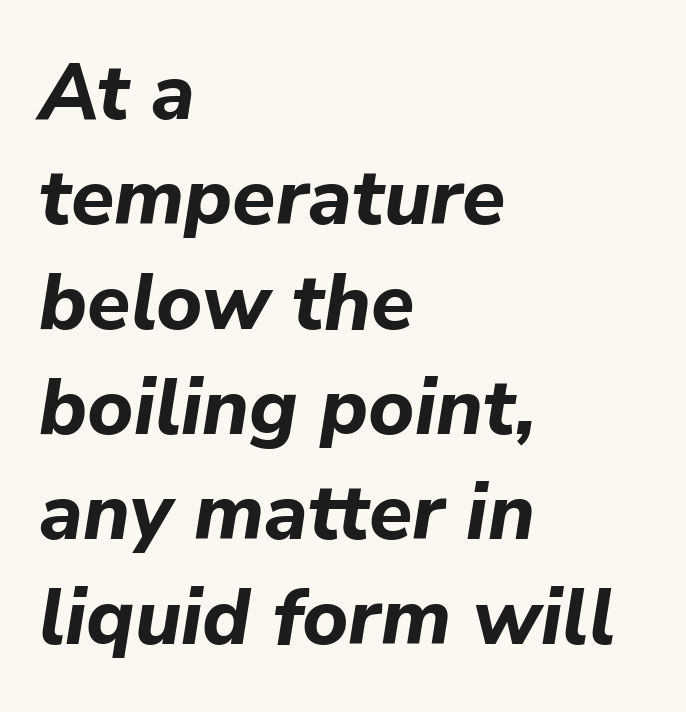
{"italic": "yes", "lean": "right", "slant_degrees": 9, "bold": "yes", "weight": "bold", "width": "normal", "stroke_contrast": "low", "x_height": "medium", "monospaced": "no", "underline": "no", "align": "left", "line_spacing": "normal", "line_spacing_ratio": 1.33, "letter_spacing": "normal", "letter_spacing_em": 0.0, "glyph_px": 79}
